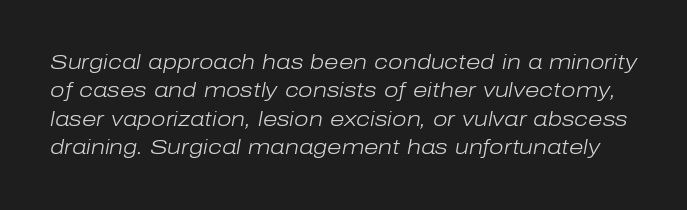
Q: Is the text bold? A: No.
Q: Is the text italic (slanted)? A: Yes, it leans right by about 10 degrees.
Q: Is the text underlined? A: No.
Q: Is the spacing between letters normal or unusually wide? A: Normal.
Q: Is the spacing between lines tight, normal or loose? A: Normal.
